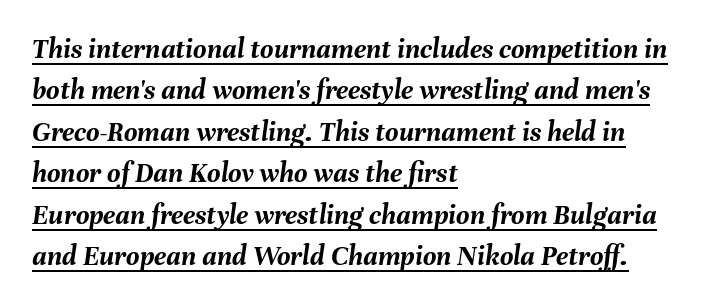
The image shows 29 px semibold type, italic (leaning right); set left-aligned, normal line spacing (1.43x), normal letter spacing, underlined; medium stroke contrast and a medium x-height.
